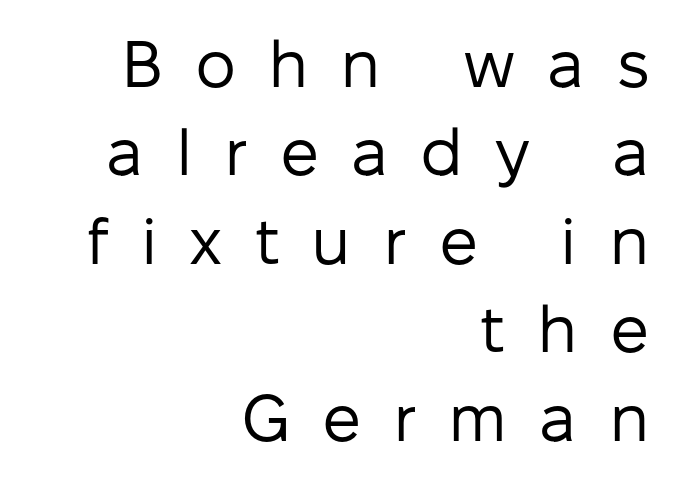
These lines have a slow, spaced-out rhythm from letter to letter. The compositor pushed each line to the right boundary. Think standard paragraph weight, or any step lighter than that. When letters stand straight like this, we call the style roman or upright.
